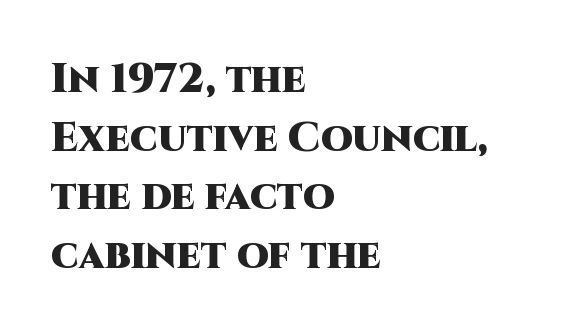
The image shows 41 px heavy sans-serif type, upright; set left-aligned, normal line spacing (1.43x), normal letter spacing, not underlined; high stroke contrast and a large x-height.
